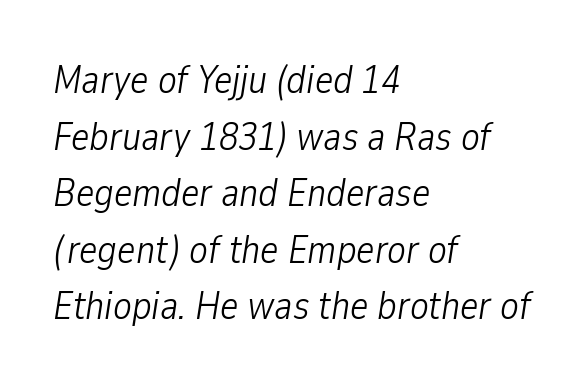
This sample uses plain, unmodified letter spacing. The face looks like a standard text weight, possibly lighter. How would I describe the line gaps? Plain and ordinary. Has an underline been added? It has not.
